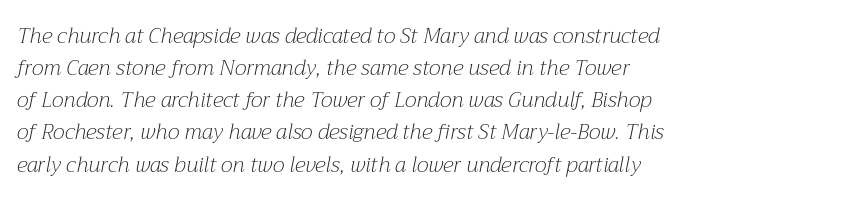
{"italic": "yes", "lean": "right", "slant_degrees": 12, "bold": "no", "underline": "no", "align": "left", "line_spacing": "normal", "line_spacing_ratio": 1.53, "letter_spacing": "normal", "letter_spacing_em": 0.0, "glyph_px": 21}
